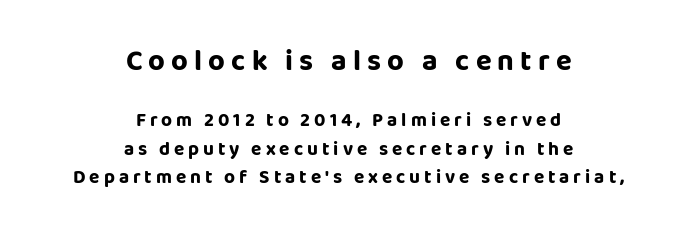
{"serif": "no", "italic": "no", "bold": "yes", "weight": "bold", "width": "normal", "stroke_contrast": "low", "x_height": "large", "monospaced": "no", "underline": "no", "align": "center", "line_spacing": "normal", "line_spacing_ratio": 1.51, "letter_spacing": "wide", "letter_spacing_em": 0.21, "larger_block": "first", "size_ratio": 1.53, "glyph_px": 29}
